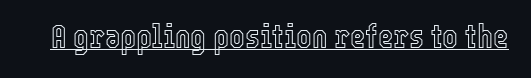
Ascenders rise straight up at ninety degrees. A typographer would call this underscored text. The letters advance in unequal steps, a hallmark of proportional type. Letter spacing: default.
